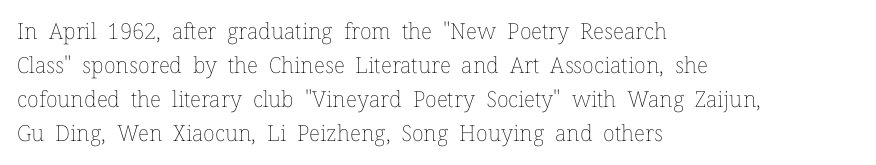
The image shows 22 px text type, upright; set left-aligned, normal line spacing (1.54x), normal letter spacing, not underlined.
